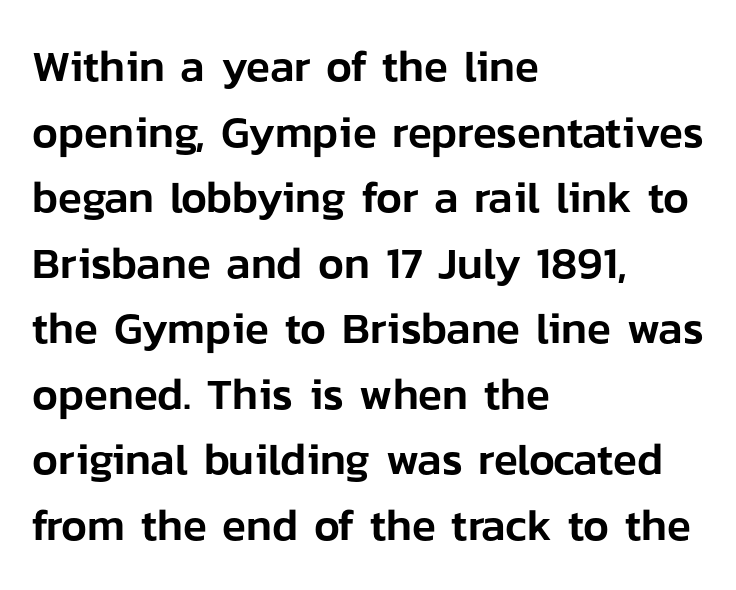
{"serif": "no", "italic": "no", "width": "normal", "stroke_contrast": "low", "x_height": "medium", "monospaced": "no", "underline": "no", "align": "left", "line_spacing": "normal", "line_spacing_ratio": 1.49, "letter_spacing": "normal", "letter_spacing_em": 0.0, "glyph_px": 44}
